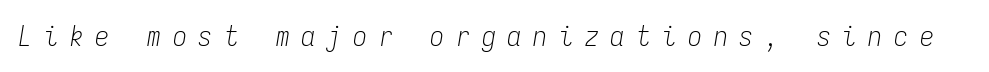
The image shows 28 px light, condensed type, italic (leaning right), monospaced; set unusually wide letter spacing (+0.42 em), not underlined; low stroke contrast and a medium x-height.
